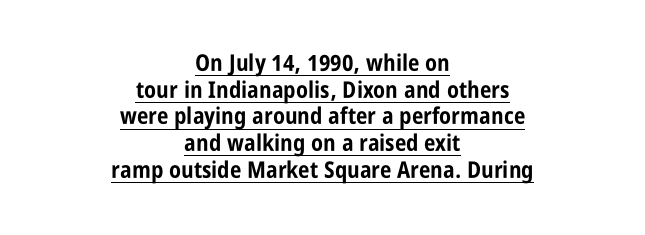
Q: Is the text bold? A: Yes.
Q: Is the text italic (slanted)? A: No, it is upright.
Q: Is the text underlined? A: Yes.
Q: How is the paragraph aligned? A: Centered.
Q: Is the spacing between letters normal or unusually wide? A: Normal.
